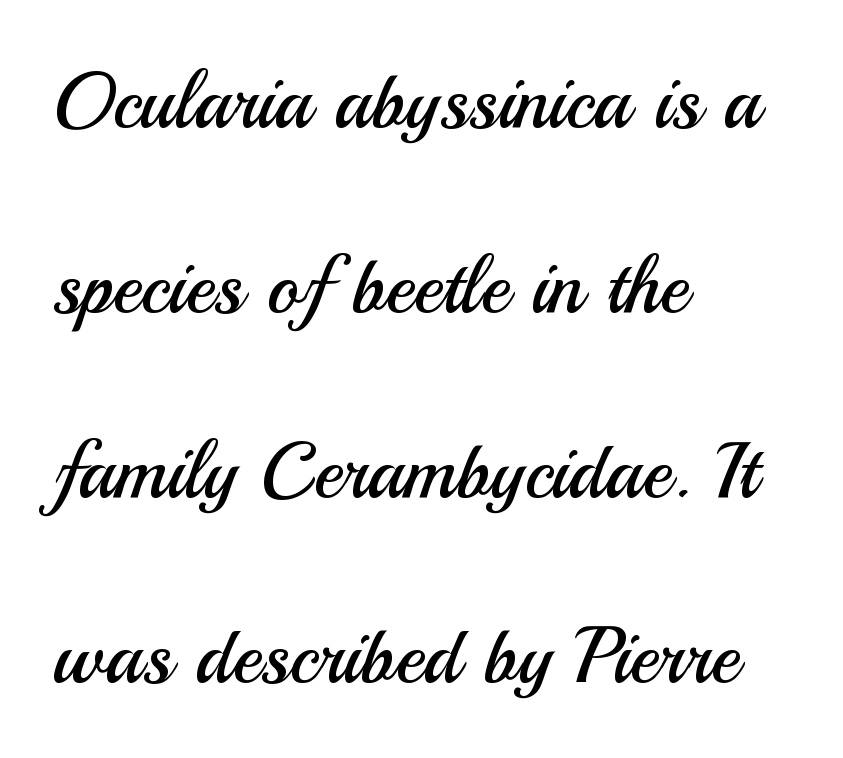
Q: Is the text bold? A: No.
Q: Is the text italic (slanted)? A: Yes.
Q: Is the typeface a serif or a sans-serif typeface? A: Sans-serif.
Q: Is the text underlined? A: No.
Q: How is the paragraph aligned? A: Left-aligned.
Q: Is the spacing between letters normal or unusually wide? A: Normal.
Q: Is the spacing between lines tight, normal or loose? A: Loose.
Q: Width (condensed, normal, or wide)? A: Normal.
Q: Stroke contrast? A: Medium.
Q: x-height? A: Small.
Q: Monospaced? A: No.
